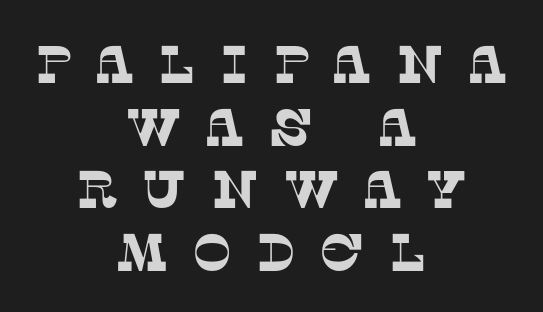
Q: Is the typeface a serif or a sans-serif typeface? A: Serif.
Q: Is the text underlined? A: No.
Q: How is the paragraph aligned? A: Centered.
Q: Is the spacing between letters normal or unusually wide? A: Unusually wide.
Q: Width (condensed, normal, or wide)? A: Normal.
Q: Stroke contrast? A: Low.
Q: x-height? A: Large.
Q: Monospaced? A: No.
